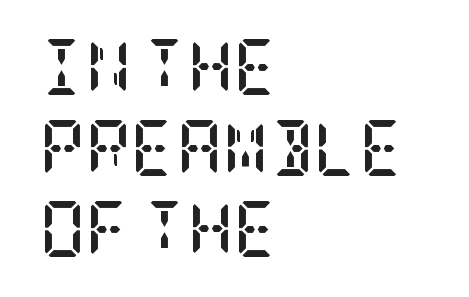
{"serif": "yes", "italic": "no", "bold": "yes", "weight": "semibold", "width": "condensed", "stroke_contrast": "low", "x_height": "large", "underline": "no", "align": "left", "line_spacing": "normal", "line_spacing_ratio": 1.45, "letter_spacing": "normal", "letter_spacing_em": 0.0, "glyph_px": 56}
